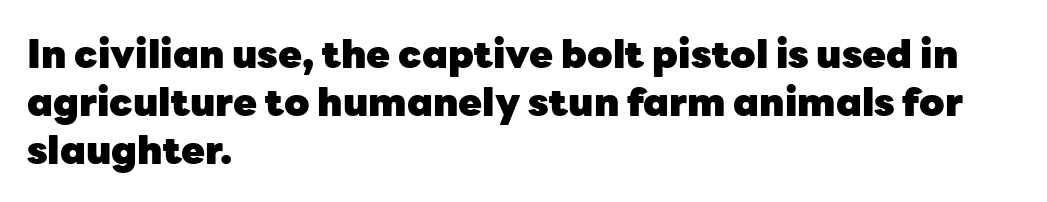
Q: Is the text bold? A: Yes.
Q: Is the text italic (slanted)? A: No, it is upright.
Q: Is the typeface a serif or a sans-serif typeface? A: Sans-serif.
Q: Is the text underlined? A: No.
Q: How is the paragraph aligned? A: Left-aligned.
Q: Is the spacing between letters normal or unusually wide? A: Normal.
Q: Width (condensed, normal, or wide)? A: Normal.
Q: Stroke contrast? A: Low.
Q: x-height? A: Medium.
Q: Monospaced? A: No.
